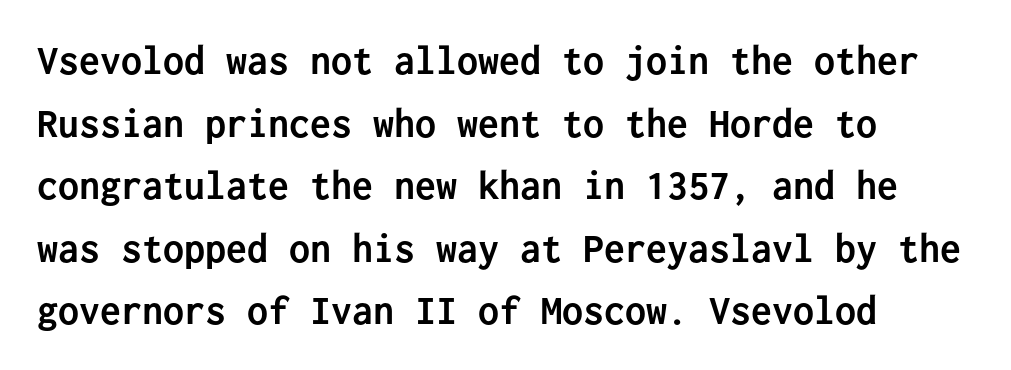
{"serif": "no", "italic": "no", "bold": "yes", "weight": "semibold", "width": "normal", "stroke_contrast": "low", "x_height": "medium", "monospaced": "yes", "underline": "no", "align": "left", "line_spacing": "normal", "line_spacing_ratio": 1.49, "letter_spacing": "normal", "letter_spacing_em": 0.0, "glyph_px": 42}
